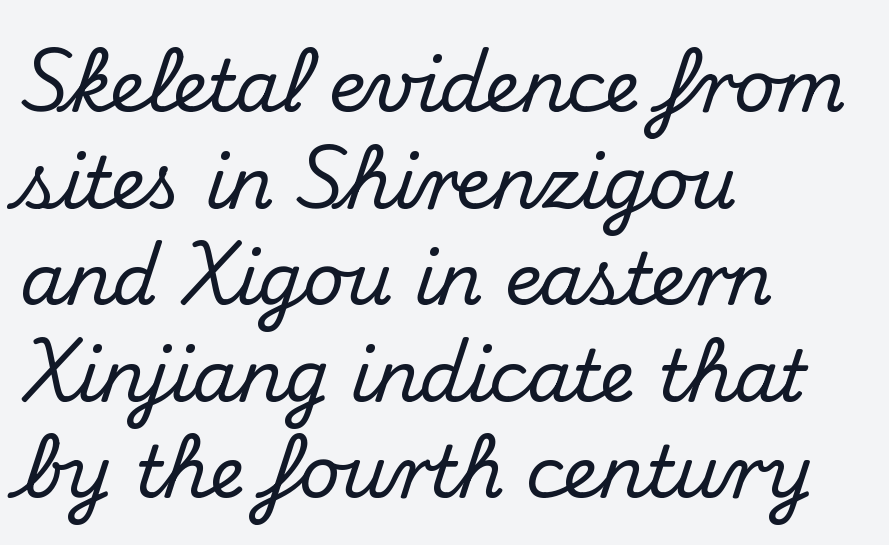
{"serif": "yes", "width": "normal", "stroke_contrast": "medium", "x_height": "small", "monospaced": "no", "underline": "no", "align": "left", "line_spacing": "normal", "line_spacing_ratio": 1.36, "letter_spacing": "normal", "letter_spacing_em": 0.0, "glyph_px": 71}
